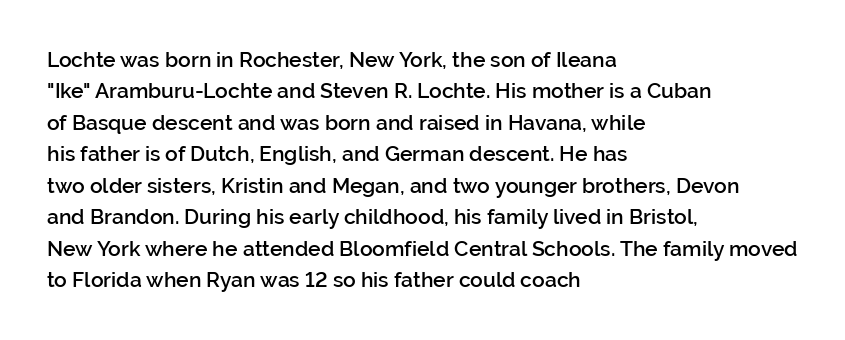
Q: Is the text bold? A: Semi-bold.
Q: Is the text italic (slanted)? A: No, it is upright.
Q: Is the text underlined? A: No.
Q: How is the paragraph aligned? A: Left-aligned.
Q: Is the spacing between letters normal or unusually wide? A: Normal.
Q: Is the spacing between lines tight, normal or loose? A: Normal.
